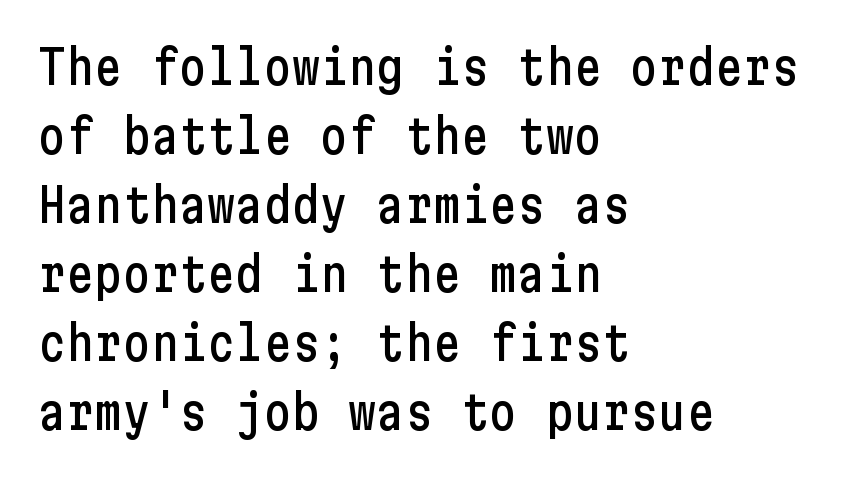
Q: Is the text italic (slanted)? A: No, it is upright.
Q: Is the typeface a serif or a sans-serif typeface? A: Sans-serif.
Q: Is the text underlined? A: No.
Q: How is the paragraph aligned? A: Left-aligned.
Q: Is the spacing between letters normal or unusually wide? A: Normal.
Q: Is the spacing between lines tight, normal or loose? A: Normal.
Q: Width (condensed, normal, or wide)? A: Condensed.
Q: Stroke contrast? A: Low.
Q: x-height? A: Medium.
